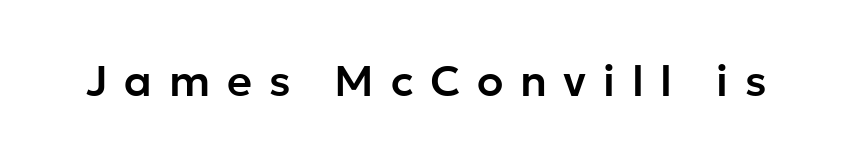
{"serif": "no", "italic": "no", "width": "normal", "stroke_contrast": "low", "x_height": "medium", "monospaced": "no", "underline": "no", "letter_spacing": "wide", "letter_spacing_em": 0.39, "glyph_px": 43}
